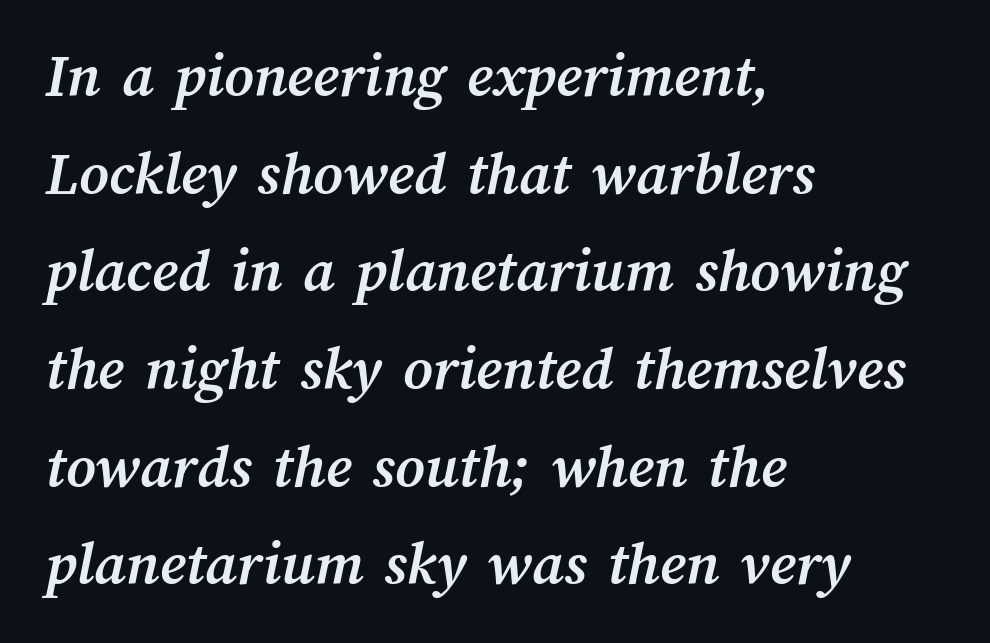
Bare-footed words on every line. Line spacing here is normal. The lines in this sample share a left origin and differ only in where they stop. Looks like regular typesetting: each glyph gets only the width it needs.
